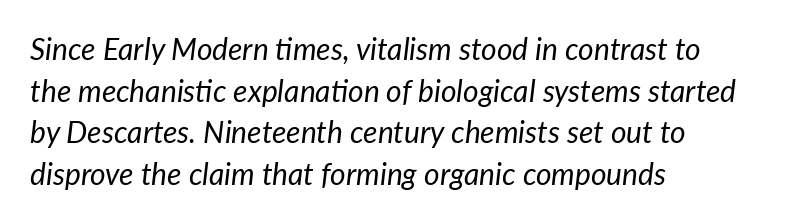
Q: Is the text bold? A: No.
Q: Is the text italic (slanted)? A: Yes, it leans right by about 7 degrees.
Q: Is the text underlined? A: No.
Q: How is the paragraph aligned? A: Left-aligned.
Q: Is the spacing between letters normal or unusually wide? A: Normal.
Q: Is the spacing between lines tight, normal or loose? A: Normal.
Q: Width (condensed, normal, or wide)? A: Normal.
Q: Stroke contrast? A: Low.
Q: x-height? A: Medium.
Q: Monospaced? A: No.
